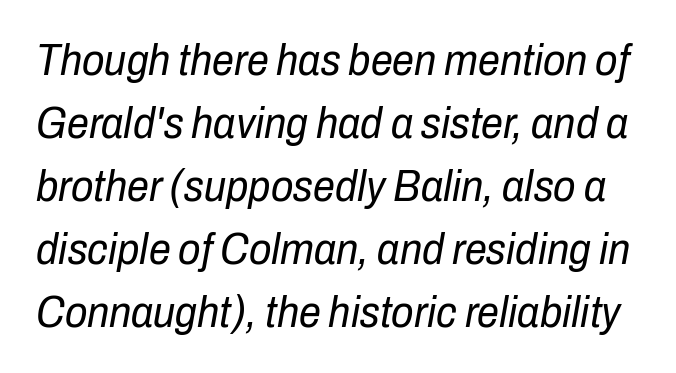
Q: Is the text bold? A: No.
Q: Is the text italic (slanted)? A: Yes, it leans right by about 10 degrees.
Q: Is the text underlined? A: No.
Q: Is the spacing between letters normal or unusually wide? A: Normal.
Q: Is the spacing between lines tight, normal or loose? A: Normal.
Q: Width (condensed, normal, or wide)? A: Condensed.
Q: Stroke contrast? A: Low.
Q: x-height? A: Medium.
Q: Monospaced? A: No.
